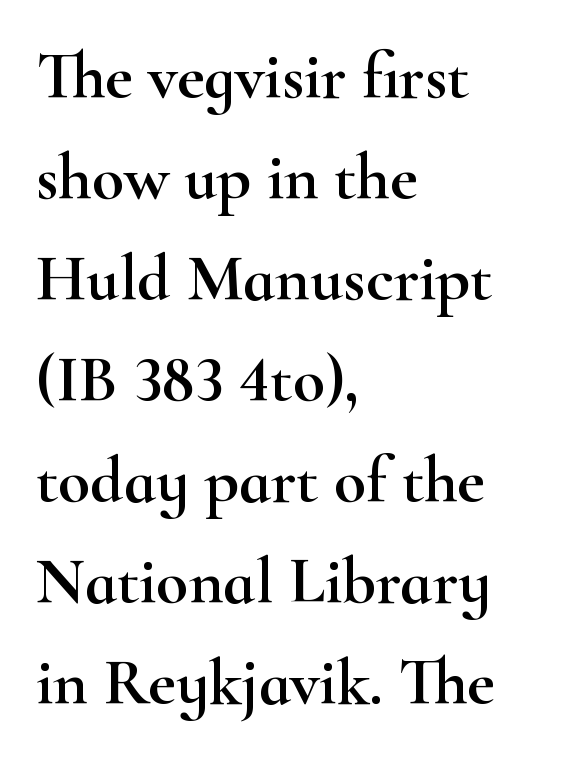
The image shows 66 px wide serif type, upright; set left-aligned, normal line spacing (1.53x), normal letter spacing, not underlined; high stroke contrast and a small x-height.
